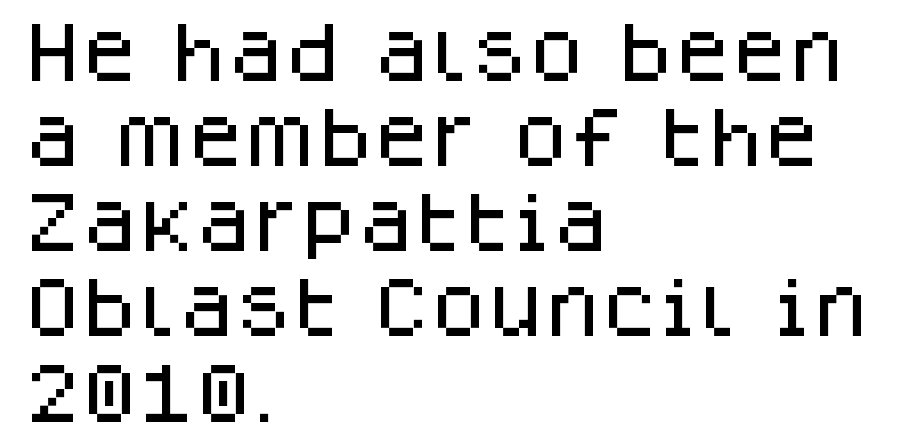
{"serif": "no", "italic": "no", "width": "normal", "stroke_contrast": "low", "x_height": "large", "monospaced": "no", "underline": "no", "align": "left", "line_spacing": "normal", "line_spacing_ratio": 1.31, "letter_spacing": "normal", "letter_spacing_em": 0.0, "glyph_px": 65}
